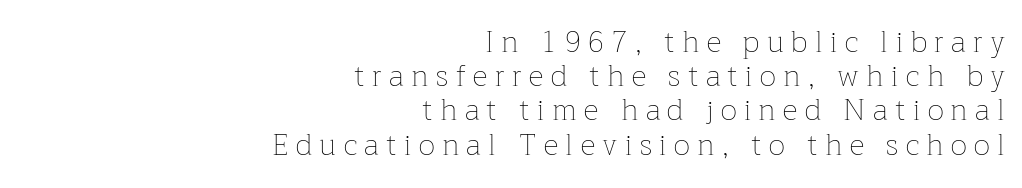
{"italic": "no", "bold": "no", "weight": "thin", "width": "normal", "stroke_contrast": "low", "x_height": "medium", "monospaced": "no", "underline": "no", "align": "right", "line_spacing_ratio": 1.18, "letter_spacing": "wide", "letter_spacing_em": 0.26, "glyph_px": 29}
